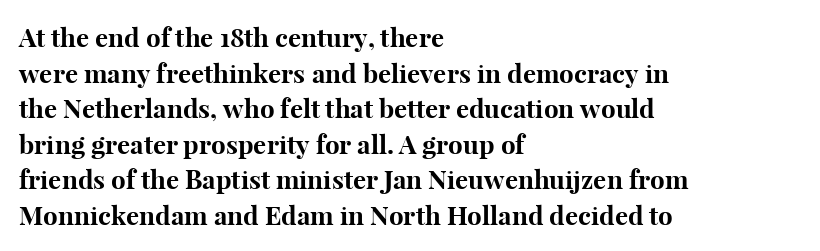
{"italic": "no", "bold": "yes", "underline": "no", "align": "left", "line_spacing": "normal", "line_spacing_ratio": 1.37, "letter_spacing": "normal", "letter_spacing_em": 0.0, "glyph_px": 26}
